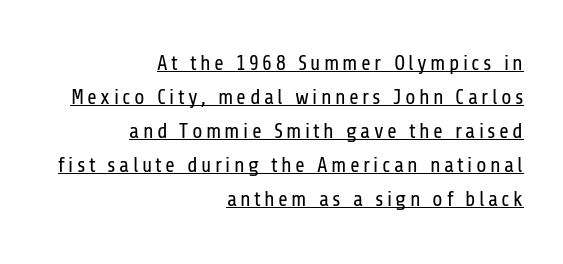
The image shows 21 px text type, upright; set right-aligned, normal line spacing (1.62x), underlined.
